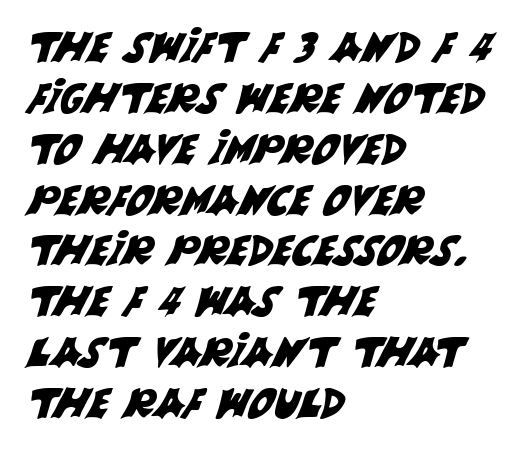
Serif or sans? Sans — the stroke terminals are bare. The string is rendered with underlining switched off. This sample has the flowing, uneven cadence of proportional lettering. Alignment: flush left. The line texture is even and compact thanks to regular tracking.
